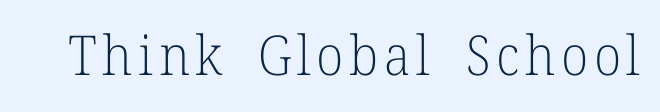
A roman cut, with each character standing at attention. The glyphs are unaccompanied by any horizontal stroke below them. Look at the bottom of the vertical strokes: they flare into serifs here. Do the characters align in a grid? No, the font is proportional. A quiet, ordinary-to-light weight characterises the typeface.
